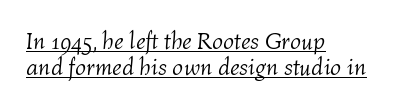
Q: Is the text bold? A: No.
Q: Is the text italic (slanted)? A: Yes, it leans right by about 4 degrees.
Q: Is the text underlined? A: Yes.
Q: How is the paragraph aligned? A: Left-aligned.
Q: Is the spacing between letters normal or unusually wide? A: Normal.
Q: Is the spacing between lines tight, normal or loose? A: Tight.
